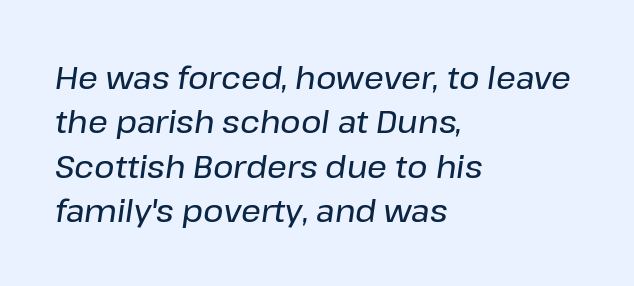
{"italic": "yes", "lean": "right", "slant_degrees": 8, "width": "normal", "stroke_contrast": "low", "x_height": "medium", "monospaced": "no", "underline": "no", "align": "left", "line_spacing": "normal", "line_spacing_ratio": 1.43, "letter_spacing": "normal", "letter_spacing_em": 0.0, "glyph_px": 31}
